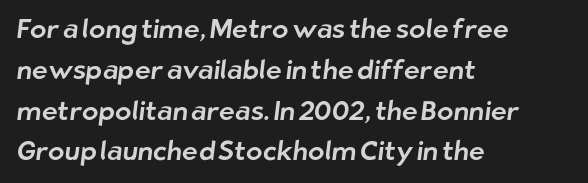
These lines sit exactly where default settings would place them. The baseline area is clear. Tracking here is standard; glyphs follow each other at the usual distance. Typeset ragged right — the left edge is the straight one.
